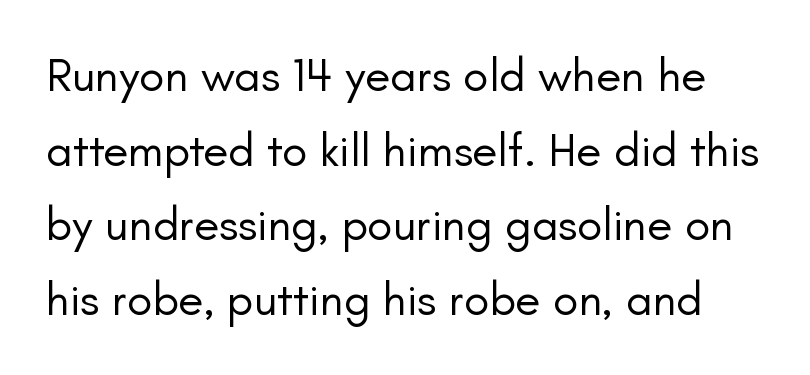
The image shows 47 px regular-weight sans-serif type, upright; set normal line spacing (1.59x), normal letter spacing, not underlined; low stroke contrast and a small x-height.
